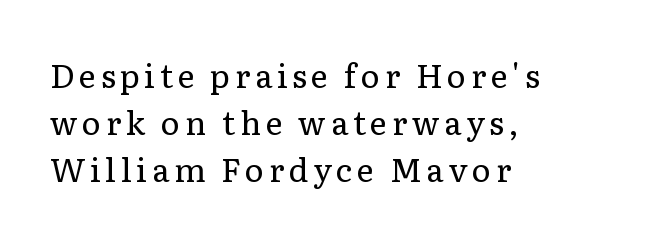
Font category for this specimen: serif. The rendering uses natural spacing where letterforms have individual widths. Nobody drew a line under any word here. Rendered with straight, roman letterforms.
